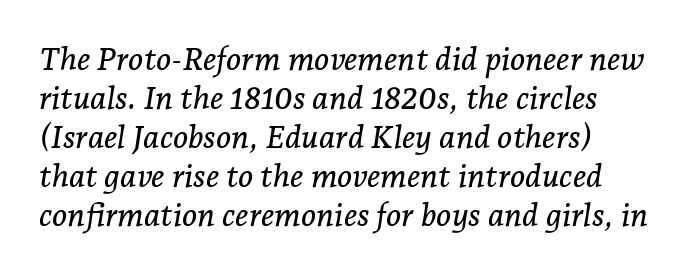
Q: Is the text italic (slanted)? A: Yes, it leans right by about 7 degrees.
Q: Is the typeface a serif or a sans-serif typeface? A: Serif.
Q: Is the text underlined? A: No.
Q: Is the spacing between letters normal or unusually wide? A: Normal.
Q: Width (condensed, normal, or wide)? A: Normal.
Q: Stroke contrast? A: Low.
Q: x-height? A: Medium.
Q: Monospaced? A: No.
